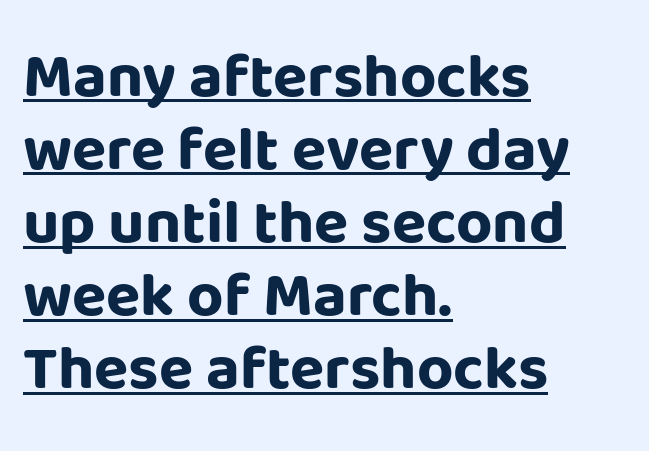
The image shows 63 px bold sans-serif type, upright; set left-aligned, line spacing 1.16x, normal letter spacing, underlined; low stroke contrast and a large x-height.
